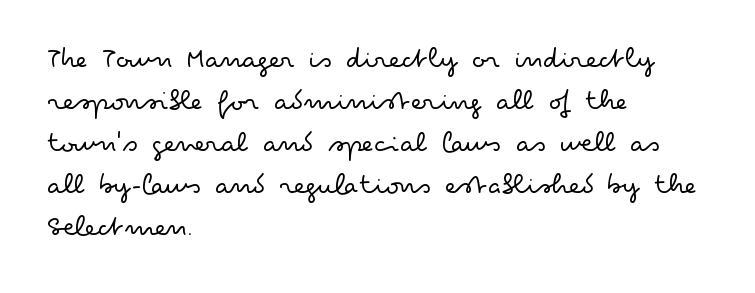
Q: Is the text bold? A: No.
Q: Is the text italic (slanted)? A: No, it is upright.
Q: Is the typeface a serif or a sans-serif typeface? A: Sans-serif.
Q: Is the text underlined? A: No.
Q: How is the paragraph aligned? A: Left-aligned.
Q: Is the spacing between letters normal or unusually wide? A: Normal.
Q: Is the spacing between lines tight, normal or loose? A: Normal.
Q: Width (condensed, normal, or wide)? A: Wide.
Q: Stroke contrast? A: Low.
Q: x-height? A: Small.
Q: Monospaced? A: No.
